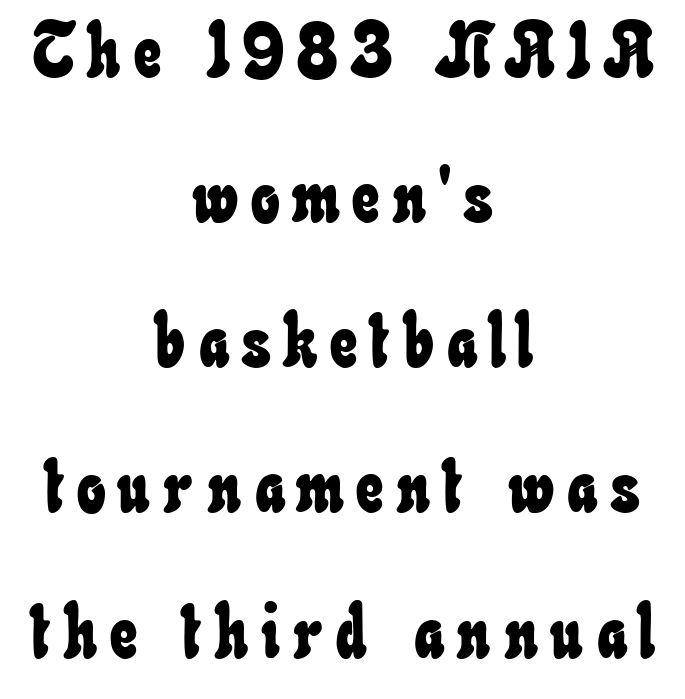
The image shows 76 px condensed type; set centered, loose line spacing (1.91x), not underlined; low stroke contrast and a small x-height.
